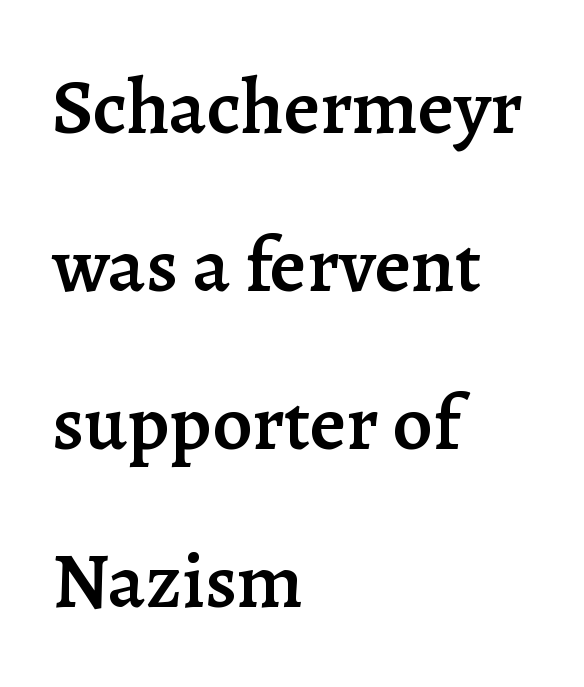
The typesetter chose a ragged-right arrangement here. Think of a printed novel: that variable character pitch is what you see here. One glance says open: line gaps are wider than usual. Each glyph is drawn with semibold strokes, heavier than normal yet not fully bold. Does the type have serifs? Yes, each stem ends in a small foot. Has an underline been added? It has not.
